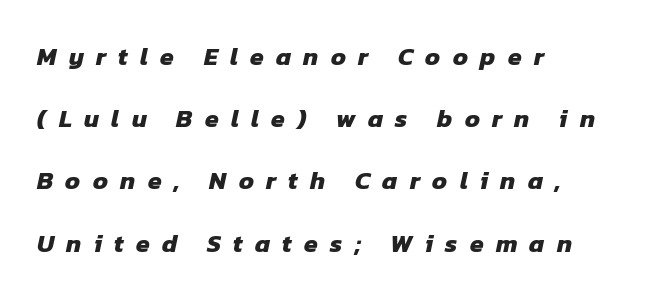
How are the letters spaced? Widely, with obvious added tracking. The sample has been set heavy, in full bold. Has an underline been added? It has not. Alignment: flush left.
